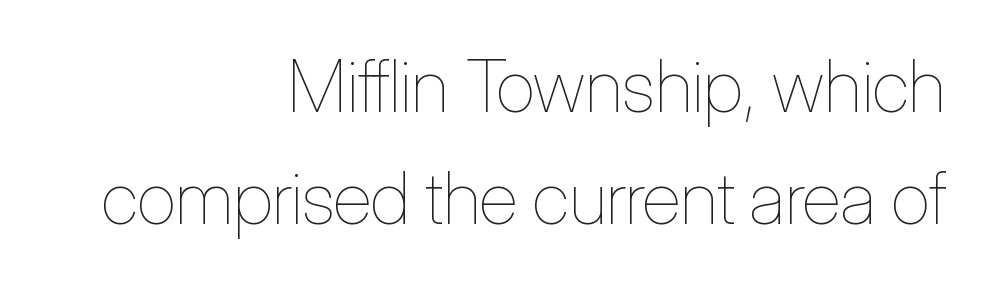
{"italic": "no", "bold": "no", "weight": "thin", "width": "condensed", "stroke_contrast": "low", "x_height": "medium", "monospaced": "no", "underline": "no", "align": "right", "line_spacing": "normal", "line_spacing_ratio": 1.56, "letter_spacing": "normal", "letter_spacing_em": 0.0, "glyph_px": 72}
